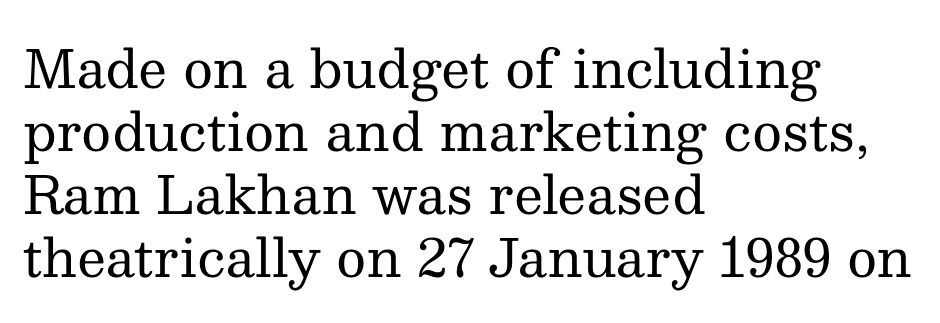
Q: Is the text bold? A: No.
Q: Is the text italic (slanted)? A: No, it is upright.
Q: Is the typeface a serif or a sans-serif typeface? A: Serif.
Q: Is the text underlined? A: No.
Q: How is the paragraph aligned? A: Left-aligned.
Q: Is the spacing between letters normal or unusually wide? A: Normal.
Q: Width (condensed, normal, or wide)? A: Normal.
Q: Stroke contrast? A: Medium.
Q: x-height? A: Medium.
Q: Monospaced? A: No.
